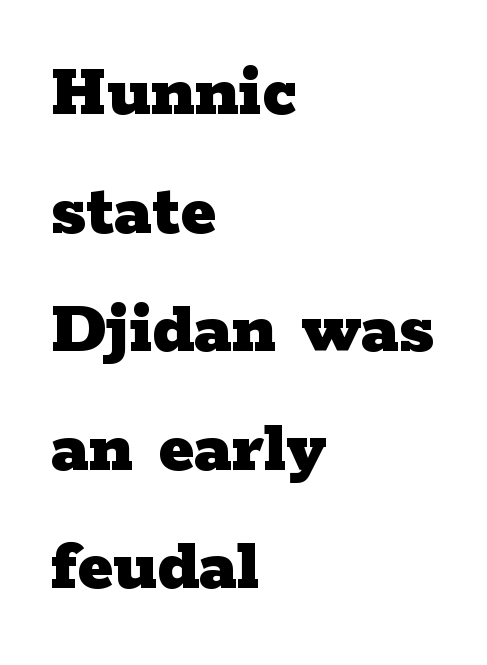
{"serif": "yes", "italic": "no", "bold": "yes", "weight": "heavy", "width": "wide", "stroke_contrast": "low", "x_height": "medium", "monospaced": "no", "underline": "no", "align": "left", "line_spacing": "normal", "line_spacing_ratio": 1.54, "letter_spacing": "normal", "letter_spacing_em": 0.0, "glyph_px": 77}
